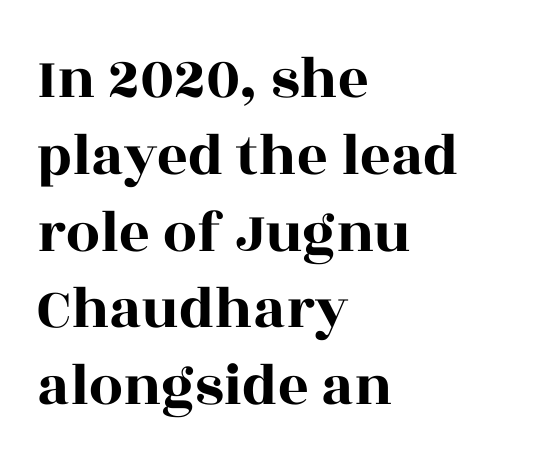
Q: Is the text italic (slanted)? A: No, it is upright.
Q: Is the typeface a serif or a sans-serif typeface? A: Serif.
Q: Is the text underlined? A: No.
Q: How is the paragraph aligned? A: Left-aligned.
Q: Is the spacing between letters normal or unusually wide? A: Normal.
Q: Is the spacing between lines tight, normal or loose? A: Normal.
Q: Width (condensed, normal, or wide)? A: Wide.
Q: x-height? A: Large.
Q: Monospaced? A: No.
